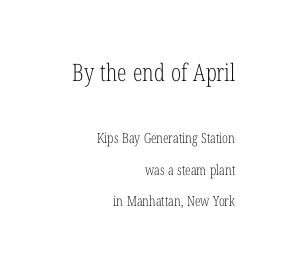
The image shows 24 px text type, upright; set right-aligned, loose line spacing (2.25x), normal letter spacing, not underlined; the first (top) block is 1.71x larger.
